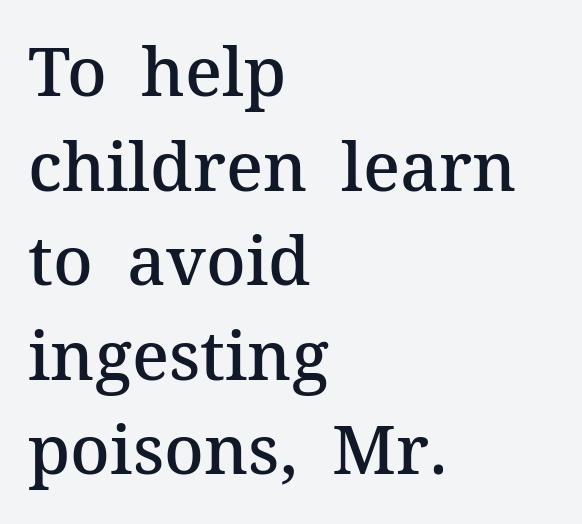
Weight: semibold (demi). The rendering uses natural spacing where letterforms have individual widths. The horizontal fit of the characters is conventional and even. The letters stand upright; this is a roman face.
